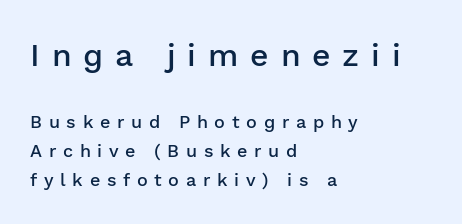
Does the bottom block carry the larger type? No, the top block does. Character widths vary here, with narrow letters taking less room than wide ones. What weight is shown? A semibold, between regular and bold. Compared with typical body copy, the letter spacing here is much looser. The paragraph has a hard left edge and a soft right edge. The vertical gap from one line to the next is medium.
